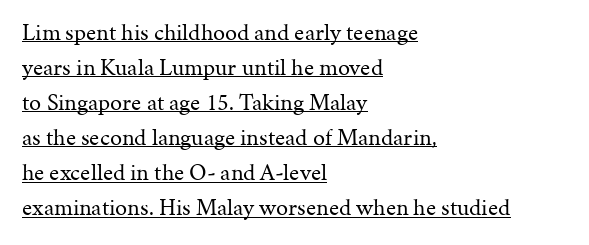
The image shows 24 px text type, upright; set left-aligned, normal line spacing (1.46x), normal letter spacing, underlined.
